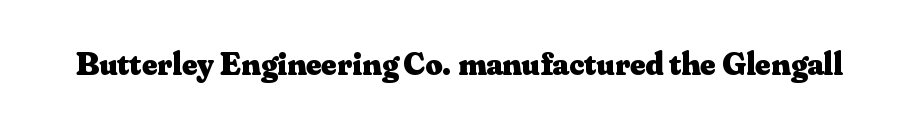
Strong, thick strokes mark this as bold type. You can tell from the footed stems that serif type was used. Default kerning and tracking; the words read as compact shapes. The strip under each line holds only bare page. Vertical strokes here are truly vertical.
